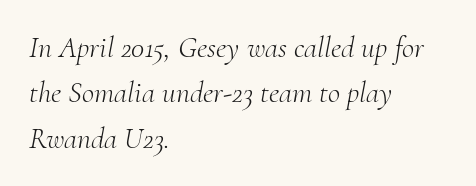
The image shows 30 px light serif type, italic (leaning right); set left-aligned, normal line spacing (1.51x), normal letter spacing, not underlined; medium stroke contrast and a small x-height.
